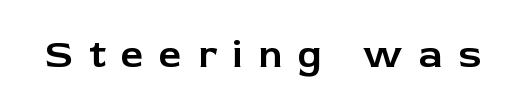
The face used here is proportionally spaced, like ordinary book or web type. The face used here is rendered with a markedly widened letterfit. Unlike italic type, these characters show no tilt at all. Font category for this specimen: sans-serif. The area under the type is left untouched.
